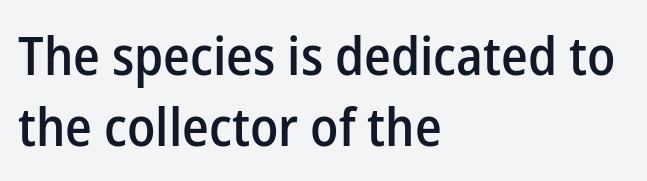
Glance below the letters and you will spot only blank space. Each word holds together tightly as a unit, with standard inter-letter gaps. Notice how the stems are strictly vertical — no italics here. Look at the bottom of the vertical strokes: they stop flat, with no serifs.
